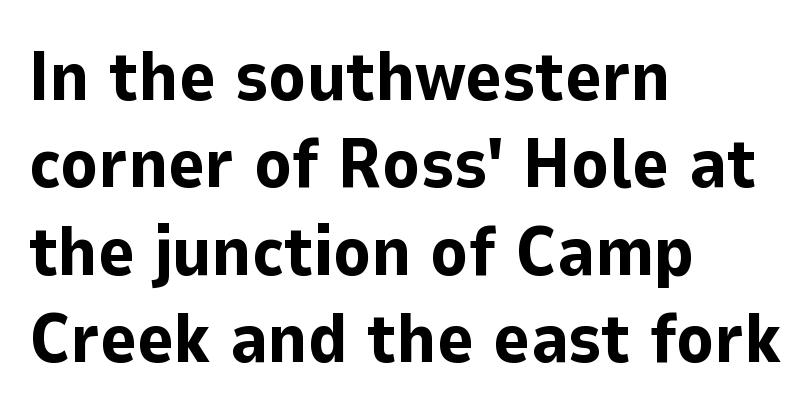
{"serif": "no", "italic": "no", "bold": "yes", "weight": "bold", "width": "normal", "stroke_contrast": "low", "x_height": "medium", "monospaced": "no", "underline": "no", "align": "left", "line_spacing": "normal", "line_spacing_ratio": 1.25, "letter_spacing": "normal", "letter_spacing_em": 0.0, "glyph_px": 70}
